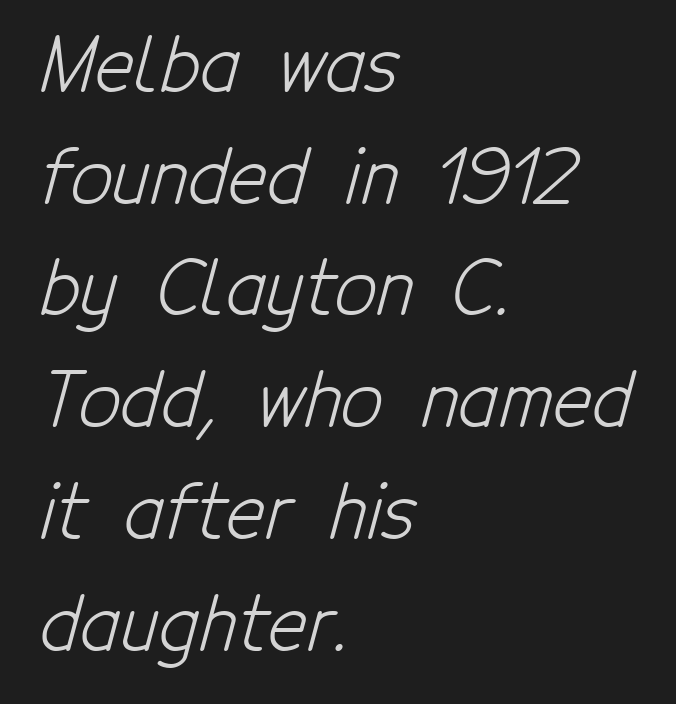
Q: Is the text bold? A: No.
Q: Is the typeface a serif or a sans-serif typeface? A: Sans-serif.
Q: Is the text underlined? A: No.
Q: How is the paragraph aligned? A: Left-aligned.
Q: Is the spacing between letters normal or unusually wide? A: Normal.
Q: Is the spacing between lines tight, normal or loose? A: Normal.
Q: Width (condensed, normal, or wide)? A: Condensed.
Q: Stroke contrast? A: Low.
Q: x-height? A: Medium.
Q: Monospaced? A: No.
